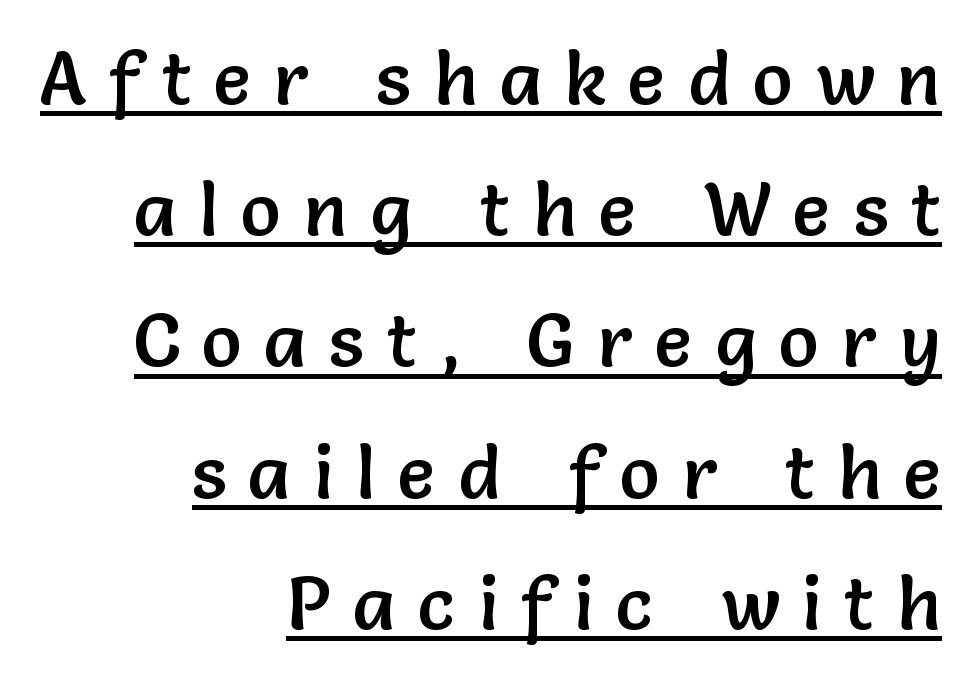
{"serif": "no", "italic": "no", "width": "normal", "stroke_contrast": "low", "x_height": "medium", "monospaced": "no", "underline": "yes", "align": "right", "line_spacing_ratio": 1.75, "letter_spacing": "wide", "letter_spacing_em": 0.31, "glyph_px": 75}
